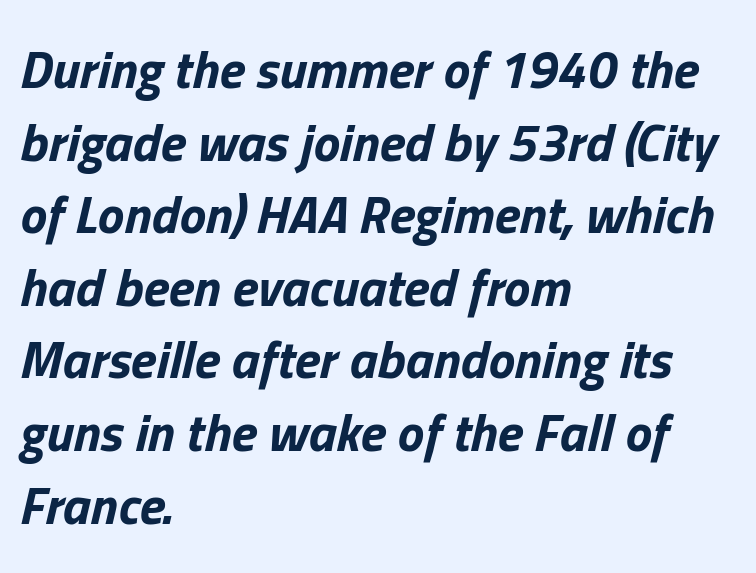
Q: Is the text bold? A: Yes.
Q: Is the text italic (slanted)? A: Yes, it leans right by about 13 degrees.
Q: Is the text underlined? A: No.
Q: How is the paragraph aligned? A: Left-aligned.
Q: Is the spacing between letters normal or unusually wide? A: Normal.
Q: Is the spacing between lines tight, normal or loose? A: Normal.
Q: Width (condensed, normal, or wide)? A: Normal.
Q: Stroke contrast? A: Low.
Q: x-height? A: Medium.
Q: Monospaced? A: No.
